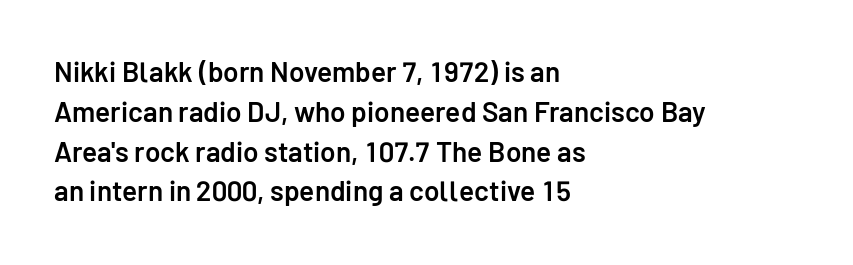
{"serif": "no", "italic": "no", "bold": "semi", "weight": "semibold", "width": "normal", "stroke_contrast": "low", "x_height": "medium", "monospaced": "no", "underline": "no", "align": "left", "line_spacing": "normal", "line_spacing_ratio": 1.42, "letter_spacing": "normal", "letter_spacing_em": 0.0, "glyph_px": 28}
